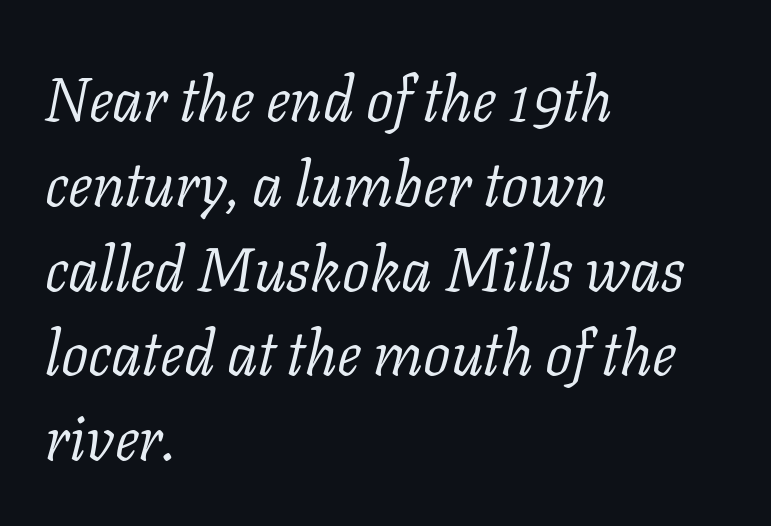
Q: Is the text bold? A: No.
Q: Is the text italic (slanted)? A: Yes, it leans right by about 11 degrees.
Q: Is the typeface a serif or a sans-serif typeface? A: Serif.
Q: Is the text underlined? A: No.
Q: How is the paragraph aligned? A: Left-aligned.
Q: Is the spacing between letters normal or unusually wide? A: Normal.
Q: Is the spacing between lines tight, normal or loose? A: Normal.
Q: Width (condensed, normal, or wide)? A: Normal.
Q: Stroke contrast? A: Low.
Q: x-height? A: Medium.
Q: Monospaced? A: No.
